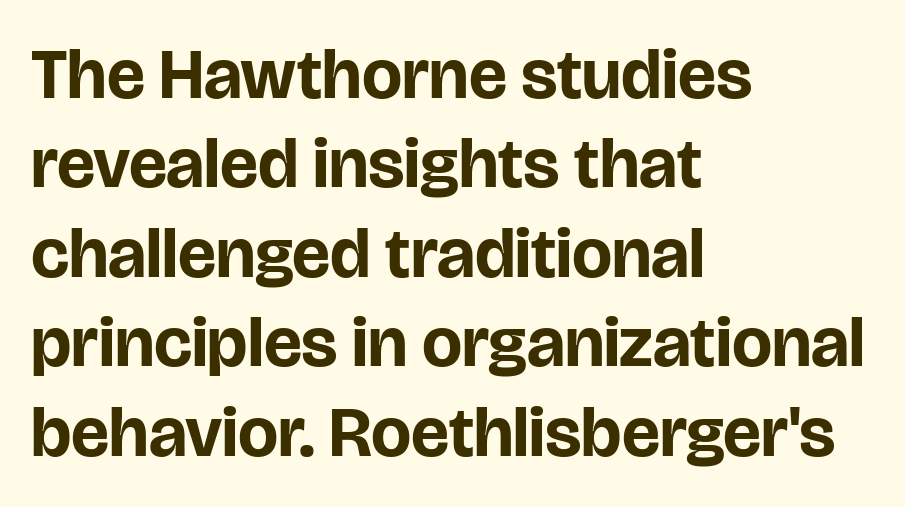
Every row of glyphs begins at an identical x-position on the left. Look at the tracking — it's just the regular setting, nothing added. Plain, unruled lines of type. Horizontal bands of white between lines are of average thickness. Is this a sans? Yes — the strokes have no serifs.
